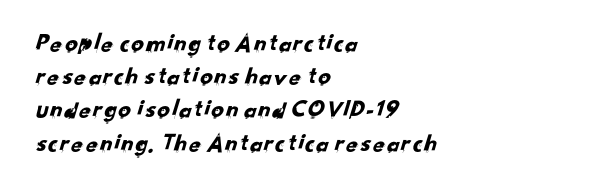
{"underline": "no", "align": "left", "line_spacing": "normal", "line_spacing_ratio": 1.33, "letter_spacing": "normal", "letter_spacing_em": 0.0, "glyph_px": 25}
